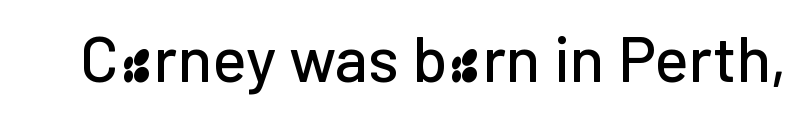
The image shows 64 px sans-serif type, upright; set normal letter spacing, not underlined; low stroke contrast and a medium x-height.
